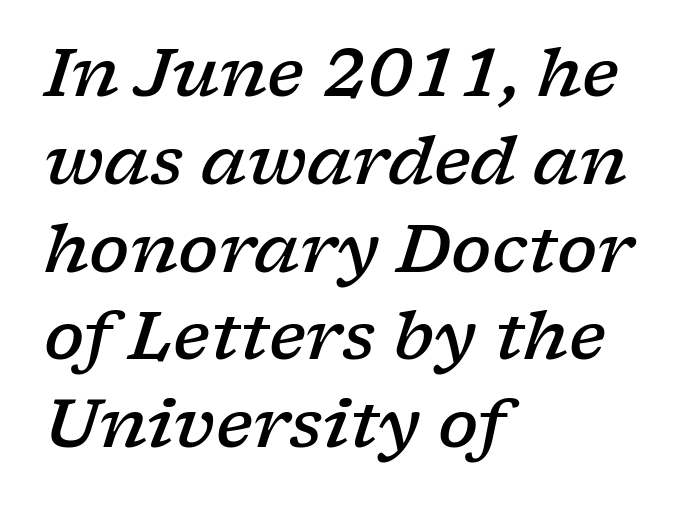
The image shows 67 px semibold, wide serif type, italic (leaning right); set left-aligned, normal line spacing (1.31x), normal letter spacing, not underlined; low stroke contrast and a medium x-height.
